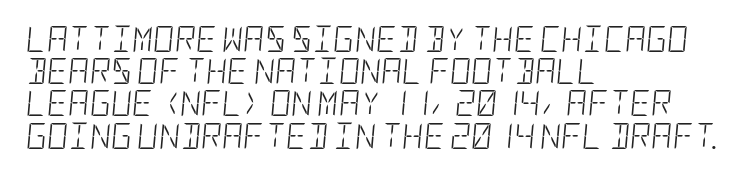
Type without underlining. Compared with a typical body face, this is equally light or lighter still. This is oblique type, the kind used for emphasis or titles. Caption: standard tracking, unaltered. In CSS terms this would be text-align: left.
